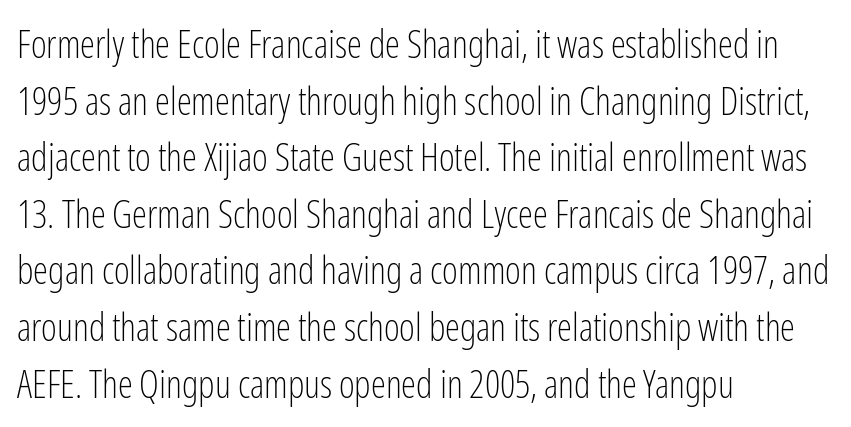
{"serif": "no", "italic": "no", "bold": "no", "weight": "light", "width": "condensed", "stroke_contrast": "low", "x_height": "medium", "monospaced": "no", "underline": "no", "align": "left", "line_spacing": "normal", "line_spacing_ratio": 1.49, "letter_spacing": "normal", "letter_spacing_em": 0.0, "glyph_px": 38}
